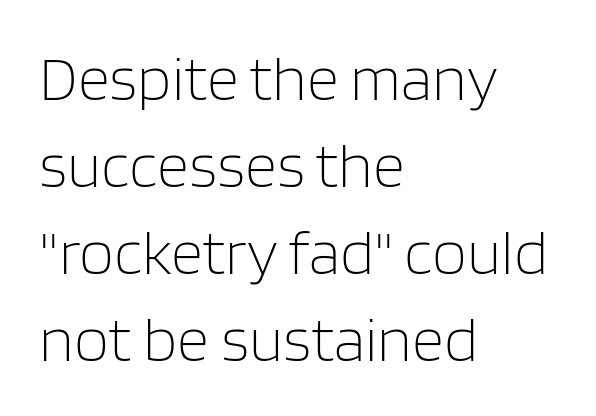
The image shows 63 px light sans-serif type, upright; set left-aligned, normal line spacing (1.38x), normal letter spacing, not underlined; low stroke contrast and a large x-height.
